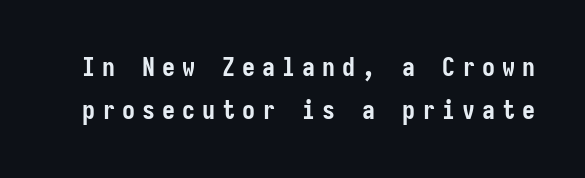
{"italic": "no", "bold": "yes", "underline": "no", "line_spacing": "normal", "line_spacing_ratio": 1.67, "letter_spacing": "wide", "letter_spacing_em": 0.27, "glyph_px": 26}
